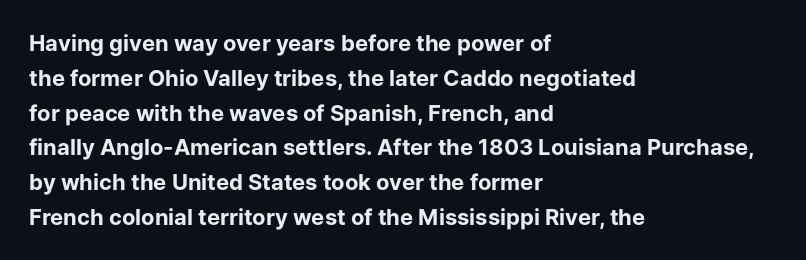
One-word summary of the alignment: left. Characters remain perfectly vertical along every line. Words float on clear page, feet unadorned. Look at the tracking — it's just the regular setting, nothing added.
